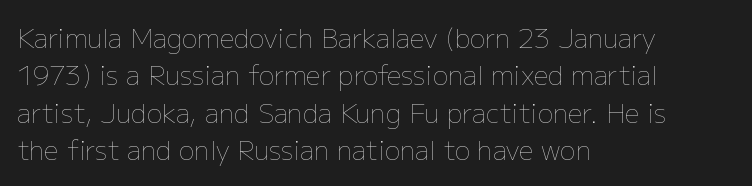
{"italic": "no", "bold": "no", "underline": "no", "align": "left", "line_spacing": "normal", "line_spacing_ratio": 1.44, "letter_spacing": "normal", "letter_spacing_em": 0.0, "glyph_px": 26}
